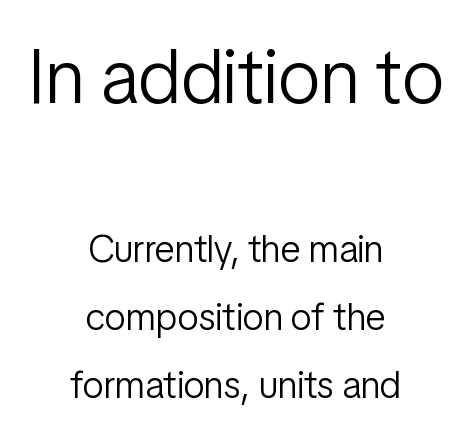
{"serif": "no", "italic": "no", "bold": "no", "weight": "light", "width": "condensed", "stroke_contrast": "low", "x_height": "medium", "monospaced": "no", "underline": "no", "align": "center", "line_spacing_ratio": 1.79, "letter_spacing": "normal", "letter_spacing_em": 0.0, "larger_block": "first", "size_ratio": 2.0, "glyph_px": 76}
